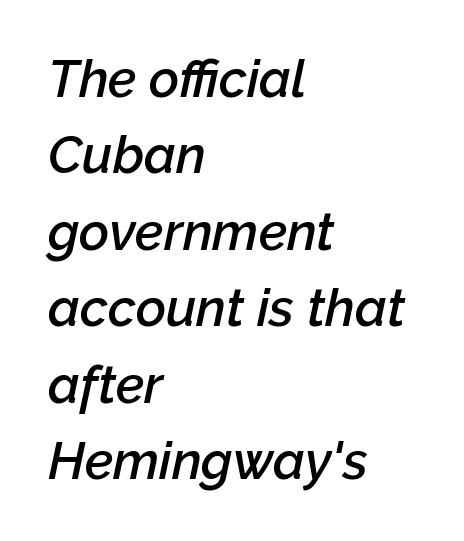
Quick note: underline off. Regular leading. Glyph-to-glyph distance matches everyday printed text. Proportional: the letters do not fall into vertical columns. Notice how the passage keeps a crisp vertical edge on the left only. Yep, that's italic — everything's leaning.
